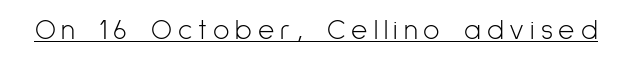
Q: Is the text bold? A: No.
Q: Is the text italic (slanted)? A: No, it is upright.
Q: Is the typeface a serif or a sans-serif typeface? A: Sans-serif.
Q: Is the text underlined? A: Yes.
Q: Is the spacing between letters normal or unusually wide? A: Unusually wide.
Q: Width (condensed, normal, or wide)? A: Condensed.
Q: Stroke contrast? A: Low.
Q: x-height? A: Medium.
Q: Monospaced? A: No.
